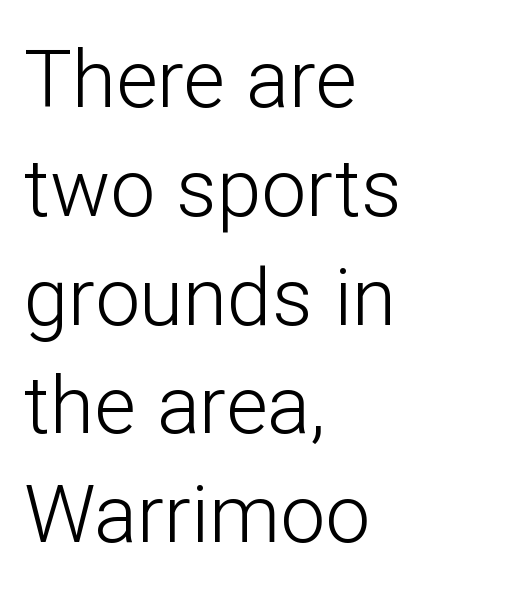
Q: Is the text bold? A: No.
Q: Is the text italic (slanted)? A: No, it is upright.
Q: Is the typeface a serif or a sans-serif typeface? A: Sans-serif.
Q: Is the text underlined? A: No.
Q: How is the paragraph aligned? A: Left-aligned.
Q: Is the spacing between letters normal or unusually wide? A: Normal.
Q: Is the spacing between lines tight, normal or loose? A: Normal.
Q: Width (condensed, normal, or wide)? A: Normal.
Q: Stroke contrast? A: Low.
Q: x-height? A: Medium.
Q: Monospaced? A: No.
